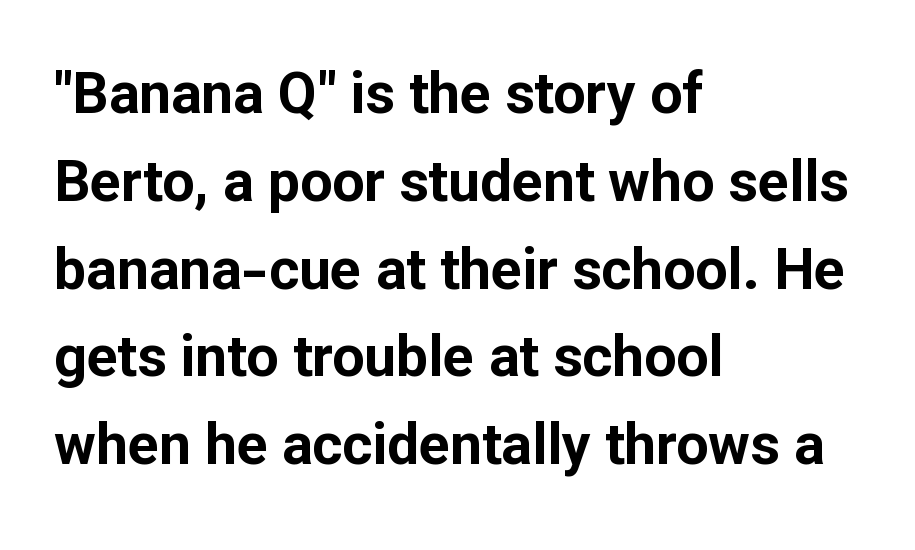
The image shows 57 px bold sans-serif type, upright; set left-aligned, normal line spacing (1.54x), normal letter spacing, not underlined; low stroke contrast and a medium x-height.
